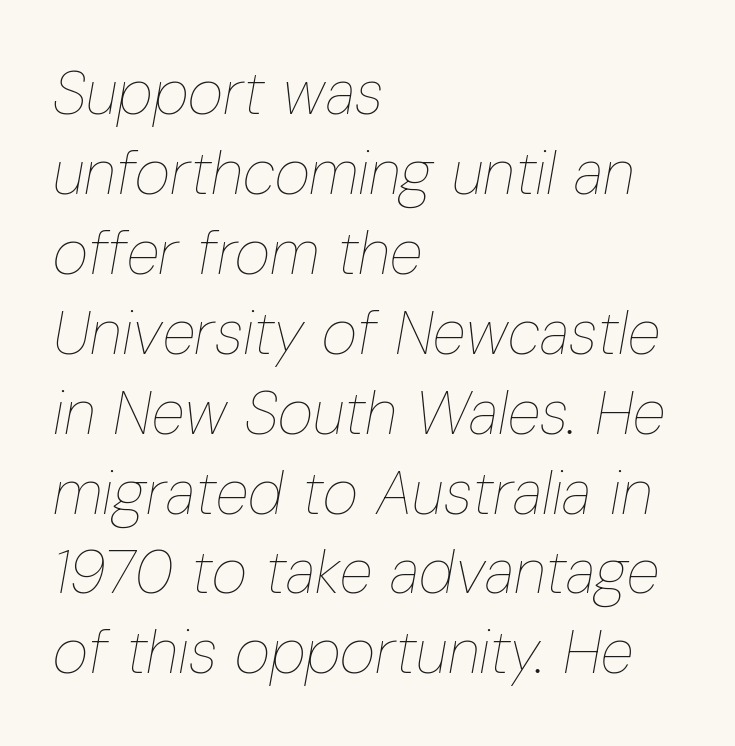
Looking at the ascenders, they clearly lean. Tracking value appears to be zero — textbook default spacing. The text block is weighted toward the left margin, trailing off unevenly rightward. Leading: standard. The zone under the glyphs is completely vacant.
